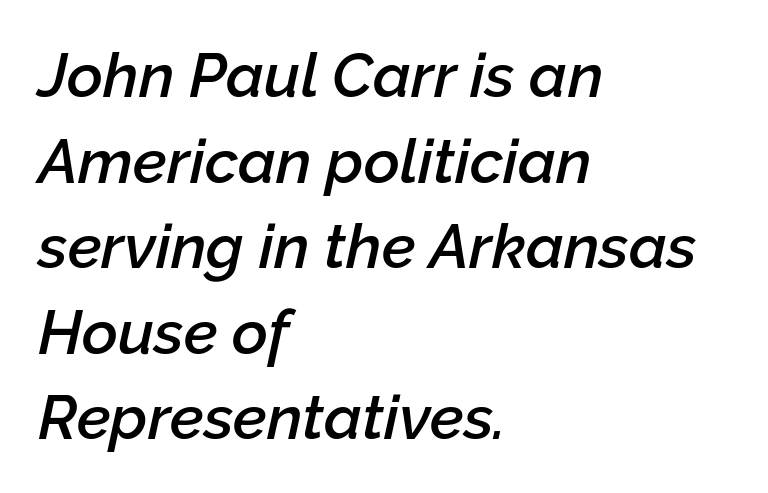
{"italic": "yes", "lean": "right", "slant_degrees": 12, "bold": "semi", "weight": "semibold", "width": "normal", "stroke_contrast": "low", "x_height": "medium", "monospaced": "no", "underline": "no", "align": "left", "line_spacing": "normal", "line_spacing_ratio": 1.38, "letter_spacing": "normal", "letter_spacing_em": 0.0, "glyph_px": 62}
